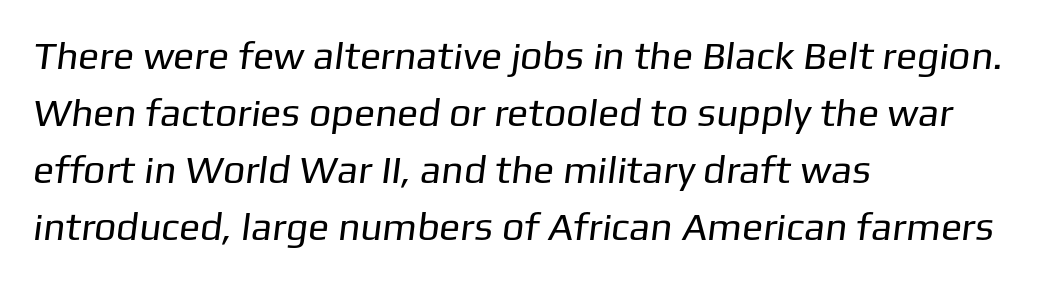
Q: Is the text bold? A: No.
Q: Is the typeface a serif or a sans-serif typeface? A: Sans-serif.
Q: Is the text underlined? A: No.
Q: How is the paragraph aligned? A: Left-aligned.
Q: Is the spacing between letters normal or unusually wide? A: Normal.
Q: Is the spacing between lines tight, normal or loose? A: Normal.
Q: Width (condensed, normal, or wide)? A: Normal.
Q: Stroke contrast? A: Low.
Q: x-height? A: Medium.
Q: Monospaced? A: No.
